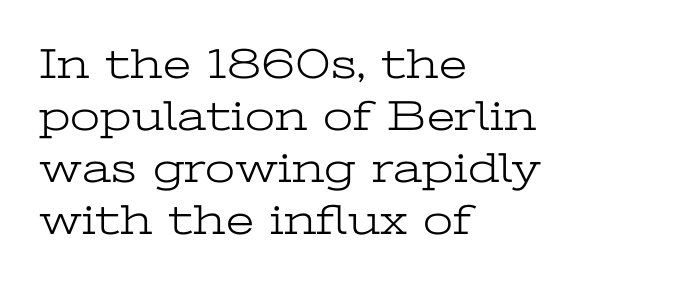
The image shows 43 px light, wide serif type, upright; set left-aligned, line spacing 1.21x, normal letter spacing, not underlined; low stroke contrast and a medium x-height.
